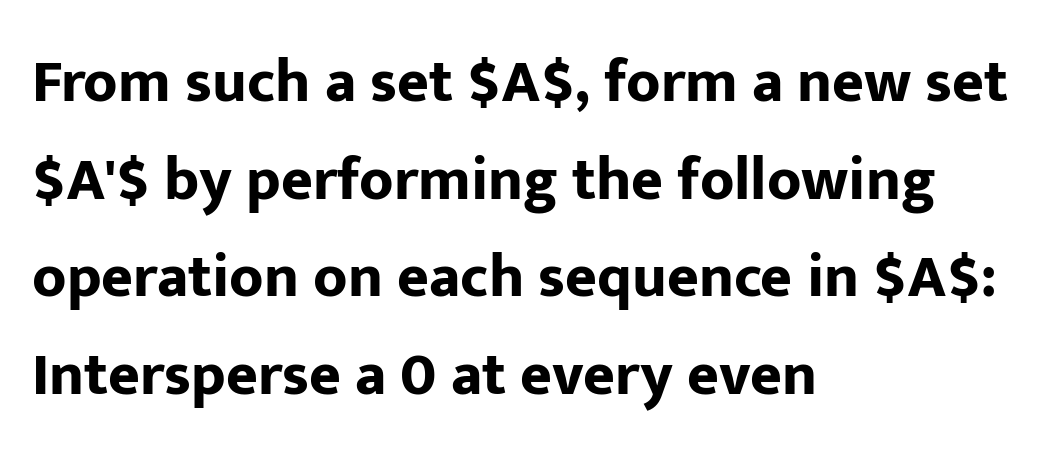
{"serif": "no", "italic": "no", "bold": "yes", "weight": "bold", "width": "normal", "stroke_contrast": "low", "x_height": "medium", "monospaced": "no", "underline": "no", "align": "left", "line_spacing": "normal", "line_spacing_ratio": 1.6, "letter_spacing": "normal", "letter_spacing_em": 0.0, "glyph_px": 61}
